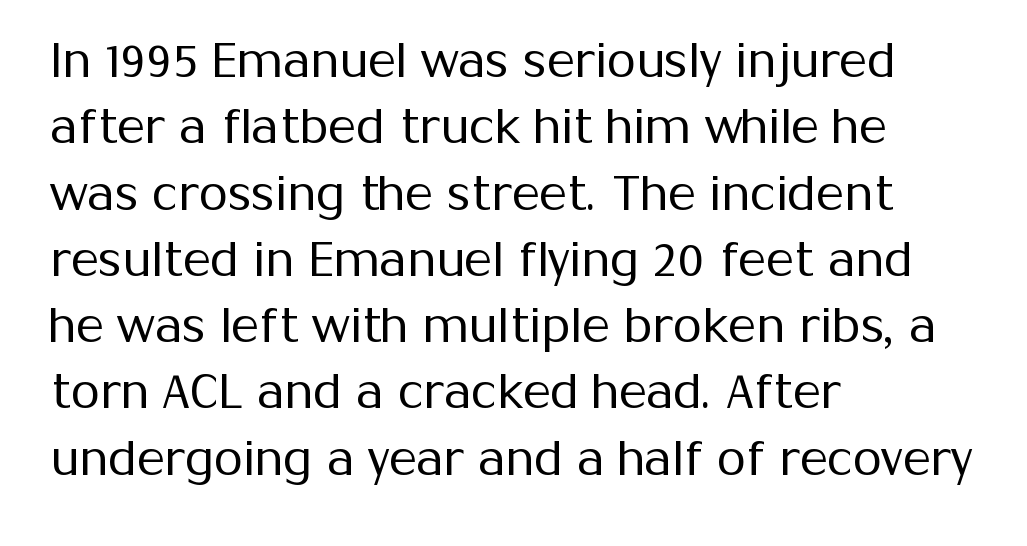
Q: Is the text bold? A: No.
Q: Is the text italic (slanted)? A: No, it is upright.
Q: Is the typeface a serif or a sans-serif typeface? A: Sans-serif.
Q: Is the text underlined? A: No.
Q: How is the paragraph aligned? A: Left-aligned.
Q: Is the spacing between letters normal or unusually wide? A: Normal.
Q: Is the spacing between lines tight, normal or loose? A: Normal.
Q: Width (condensed, normal, or wide)? A: Normal.
Q: Stroke contrast? A: Medium.
Q: x-height? A: Medium.
Q: Monospaced? A: No.
